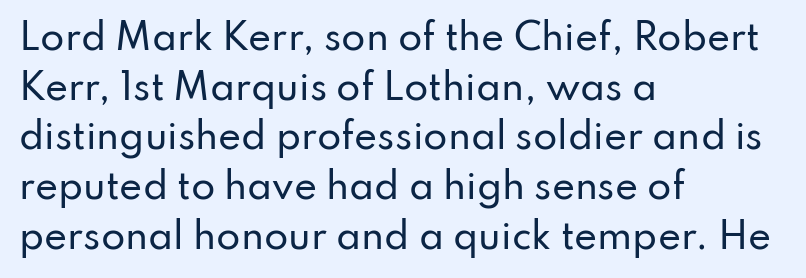
How are the letters spaced? Ordinarily, with no added tracking. Each letter keeps its own natural width here, so spacing adapts to shape. Check the space under the baseline: it is left empty. Letterform terminals end flat and unadorned throughout the passage.
